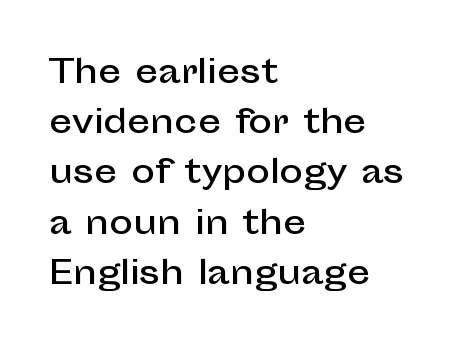
Do the characters align in a grid? No, the font is proportional. Style check: upright. You can tell from the bare stems that sans-serif type was used. This sample is left-justified, so line endings fall wherever the words run out. The gaps between neighbouring characters are ordinary and unremarkable. Interline gaps are of average width in this sample.
